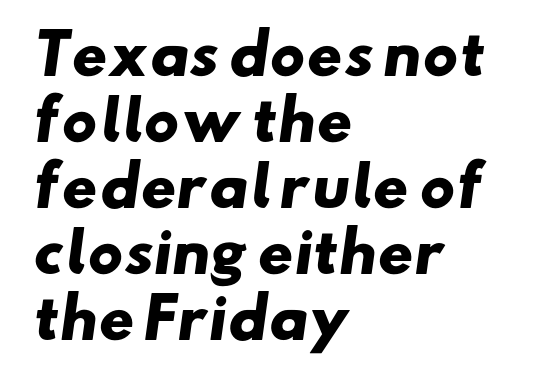
The image shows 55 px heavy, wide sans-serif type; set left-aligned, line spacing 1.2x, normal letter spacing, not underlined; low stroke contrast and a small x-height.
